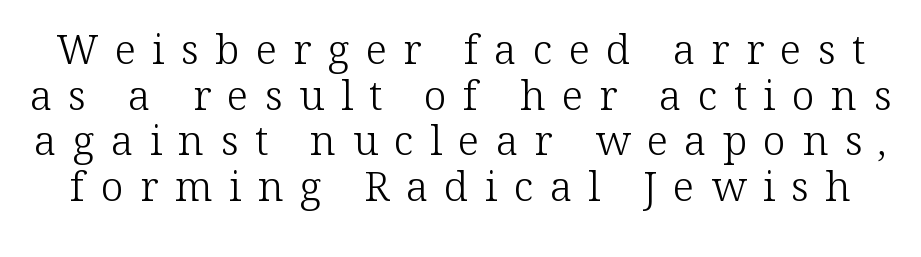
{"serif": "yes", "italic": "no", "bold": "no", "weight": "light", "width": "normal", "stroke_contrast": "low", "x_height": "medium", "monospaced": "no", "underline": "no", "line_spacing": "tight", "line_spacing_ratio": 1.11, "letter_spacing": "wide", "letter_spacing_em": 0.4, "glyph_px": 41}
